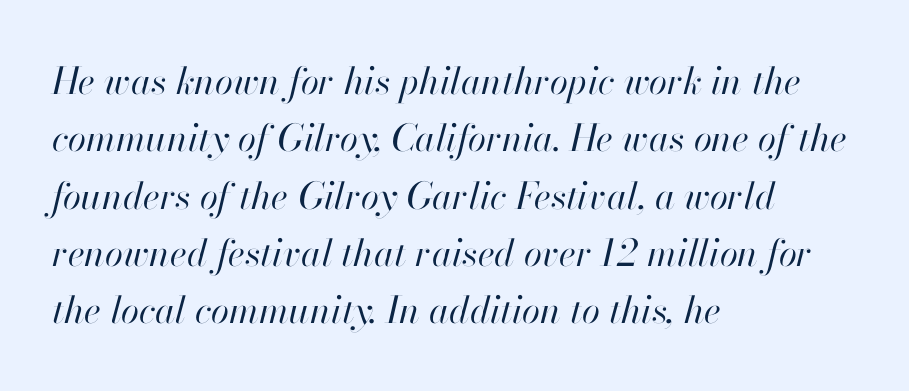
The image shows 37 px regular-weight type, italic (leaning right); set left-aligned, normal line spacing (1.55x), normal letter spacing, not underlined; high stroke contrast and a small x-height.
